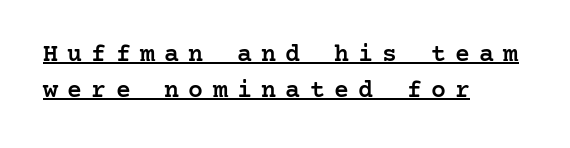
Q: Is the text bold? A: Semi-bold.
Q: Is the text italic (slanted)? A: No, it is upright.
Q: Is the text underlined? A: Yes.
Q: How is the paragraph aligned? A: Left-aligned.
Q: Is the spacing between letters normal or unusually wide? A: Unusually wide.
Q: Is the spacing between lines tight, normal or loose? A: Normal.
